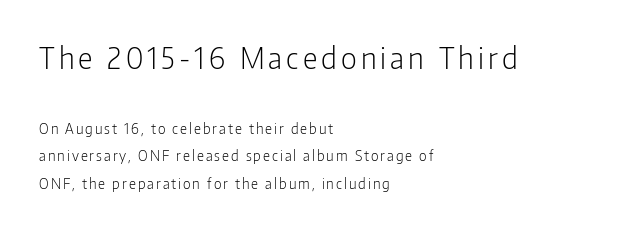
The image shows 29 px light, condensed sans-serif type, upright; set left-aligned, loose line spacing (1.96x), not underlined; the first (top) block is 2.07x larger; low stroke contrast and a medium x-height.
